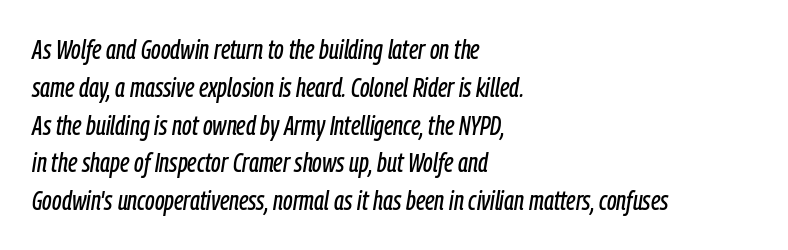
{"italic": "yes", "lean": "right", "slant_degrees": 9, "underline": "no", "align": "left", "line_spacing": "normal", "line_spacing_ratio": 1.4, "letter_spacing": "normal", "letter_spacing_em": 0.0, "glyph_px": 27}
